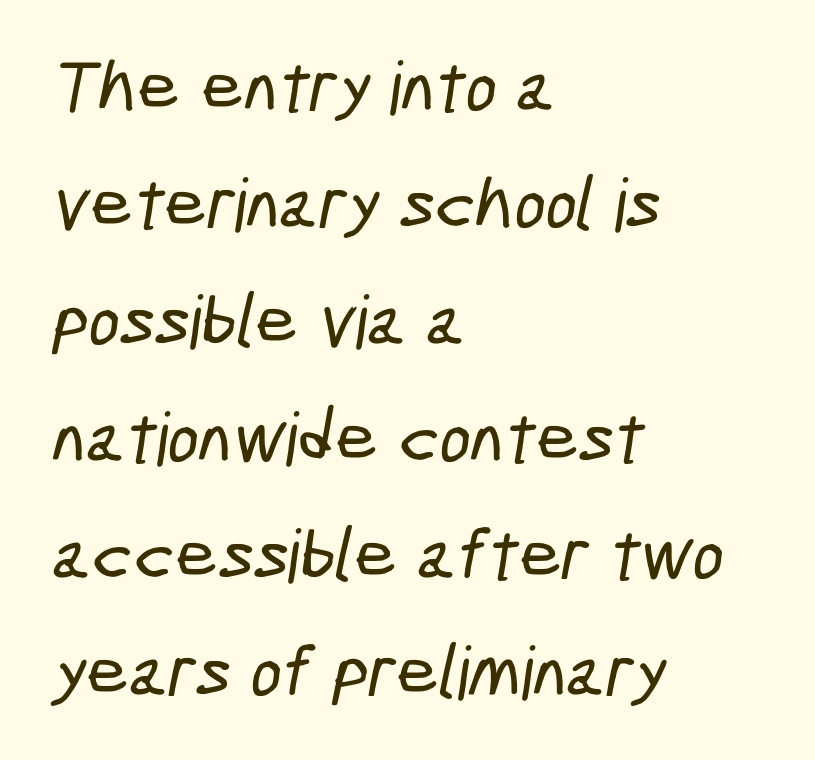
{"serif": "no", "width": "condensed", "stroke_contrast": "low", "x_height": "medium", "monospaced": "no", "underline": "no", "align": "left", "line_spacing": "normal", "line_spacing_ratio": 1.58, "letter_spacing": "normal", "letter_spacing_em": 0.0, "glyph_px": 74}
